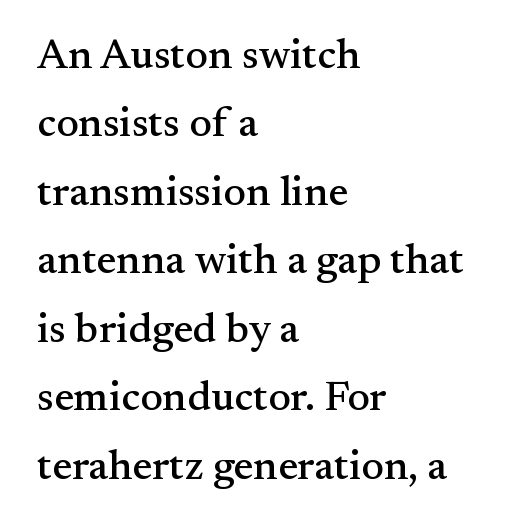
The image shows 42 px serif type, upright; set left-aligned, normal line spacing (1.63x), normal letter spacing, not underlined; medium stroke contrast and a small x-height.
